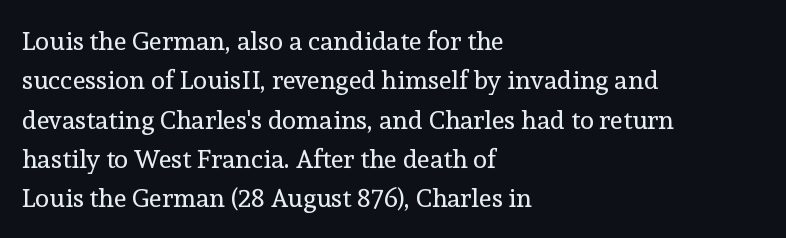
Q: Is the text bold? A: No.
Q: Is the text italic (slanted)? A: No, it is upright.
Q: Is the text underlined? A: No.
Q: How is the paragraph aligned? A: Left-aligned.
Q: Is the spacing between letters normal or unusually wide? A: Normal.
Q: Is the spacing between lines tight, normal or loose? A: Normal.
